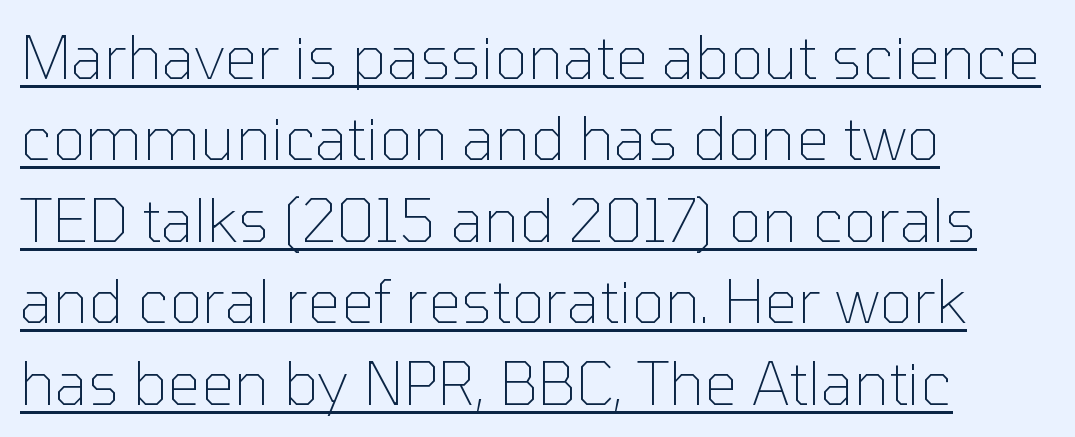
The text was rendered using a sans face with plain stroke endings. Horizontal bands of white between lines are of average thickness. Somebody hit Ctrl+U on this one — the words are underlined. If you drew a line through each stem, it would be perfectly vertical.
